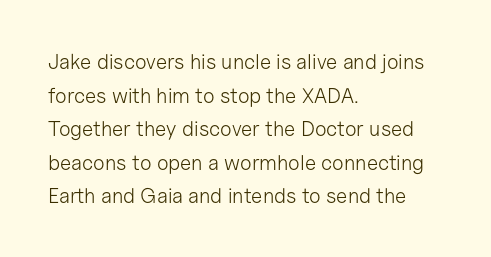
Q: Is the text bold? A: No.
Q: Is the text italic (slanted)? A: No, it is upright.
Q: Is the text underlined? A: No.
Q: How is the paragraph aligned? A: Left-aligned.
Q: Is the spacing between letters normal or unusually wide? A: Normal.
Q: Is the spacing between lines tight, normal or loose? A: Normal.
